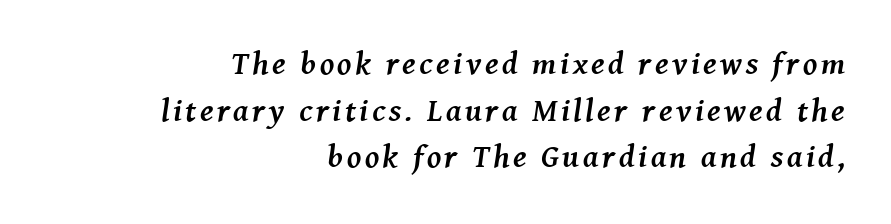
{"serif": "yes", "italic": "yes", "lean": "right", "slant_degrees": 8, "bold": "yes", "weight": "semibold", "width": "normal", "stroke_contrast": "medium", "x_height": "medium", "monospaced": "no", "underline": "no", "align": "right", "line_spacing": "normal", "line_spacing_ratio": 1.46, "glyph_px": 32}
